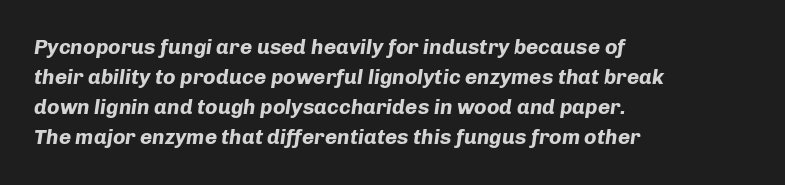
Q: Is the text bold? A: Yes.
Q: Is the text italic (slanted)? A: Yes, it leans right by about 8 degrees.
Q: Is the text underlined? A: No.
Q: How is the paragraph aligned? A: Left-aligned.
Q: Is the spacing between letters normal or unusually wide? A: Normal.
Q: Is the spacing between lines tight, normal or loose? A: Normal.
